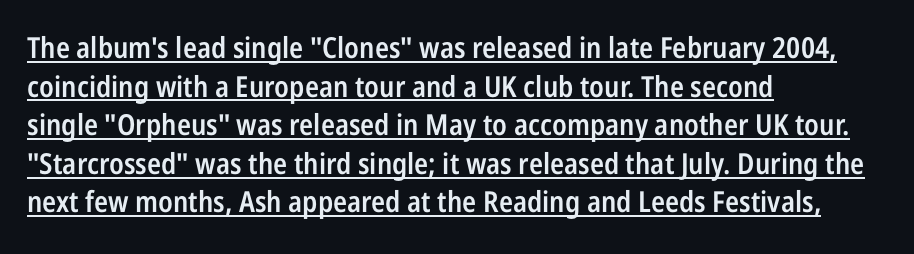
The space between consecutive lines is moderate. Tracking here is standard; glyphs follow each other at the usual distance. Every letter is mildly thick-stroked: semibold rather than bold. Are there feet on the stems? There aren't — it's a sans.
